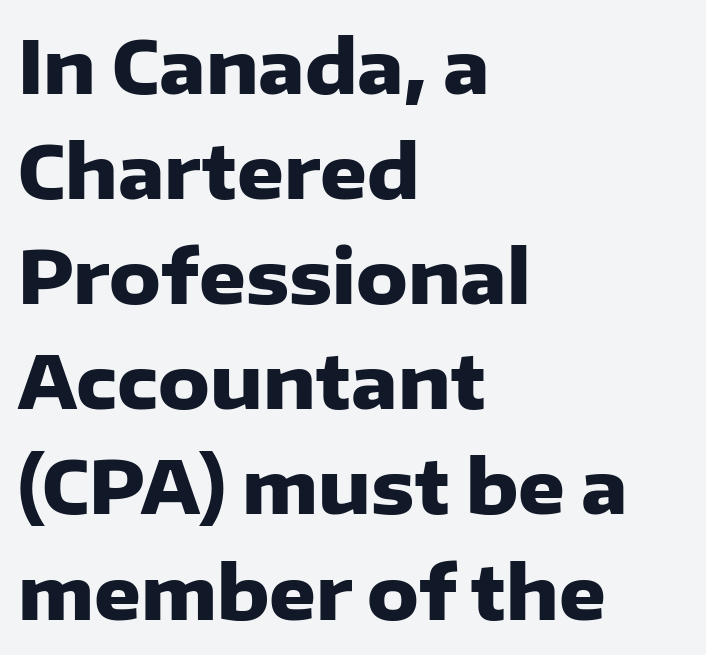
{"serif": "no", "italic": "no", "bold": "yes", "weight": "heavy", "width": "normal", "stroke_contrast": "low", "x_height": "medium", "monospaced": "no", "underline": "no", "align": "left", "line_spacing": "normal", "line_spacing_ratio": 1.44, "letter_spacing": "normal", "letter_spacing_em": 0.0, "glyph_px": 73}
